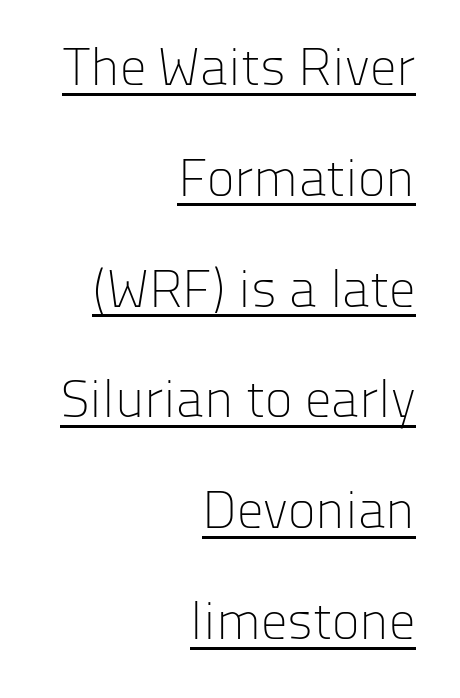
{"serif": "no", "italic": "no", "bold": "no", "weight": "light", "width": "normal", "stroke_contrast": "low", "x_height": "medium", "monospaced": "no", "underline": "yes", "align": "right", "line_spacing": "loose", "line_spacing_ratio": 2.09, "letter_spacing": "normal", "letter_spacing_em": 0.0, "glyph_px": 53}
